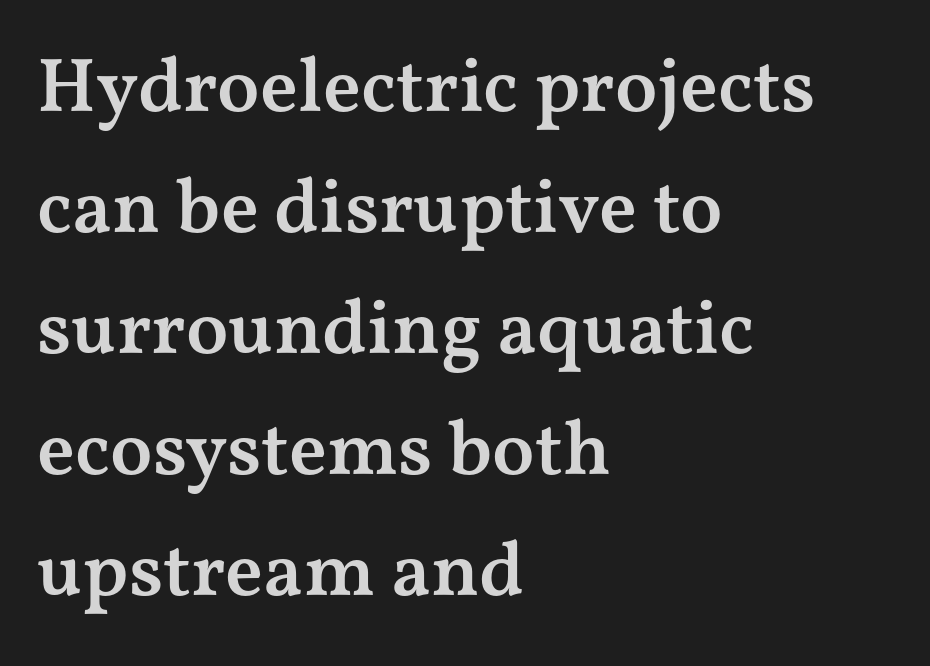
The image shows 77 px semibold, wide serif type, upright; set left-aligned, normal line spacing (1.57x), normal letter spacing, not underlined; medium stroke contrast and a medium x-height.
